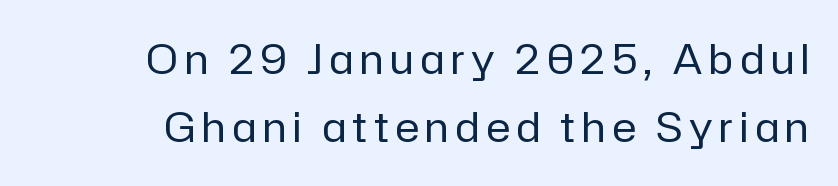
The zone under the glyphs is completely vacant. Stroke thickness stays within the range of a standard reading face or lighter. The space between consecutive lines is moderate. This is the regular roman posture of the typeface. In CSS terms this would be text-align: right.
